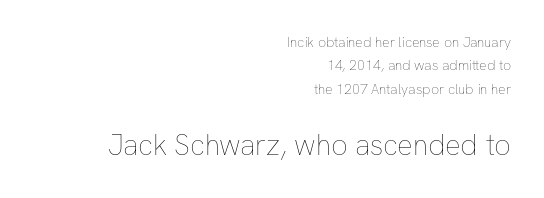
The image shows 29 px thin type, upright; set right-aligned, normal line spacing (1.67x), normal letter spacing, not underlined; the second (bottom) block is 2.07x larger; low stroke contrast and a medium x-height.
